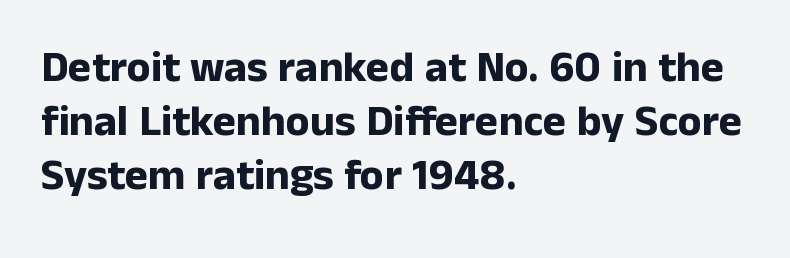
The image shows 44 px bold sans-serif type, upright; set left-aligned, line spacing 1.23x, normal letter spacing, not underlined; low stroke contrast and a medium x-height.
